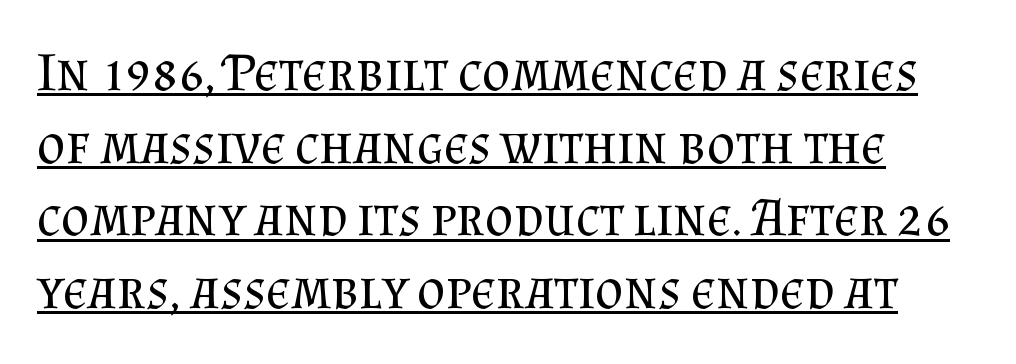
The axis of the letterforms is exactly vertical. Is the letter spacing exaggerated? No — it looks like the ordinary default. Somebody hit Ctrl+U on this one — the words are underlined. Note the varied advance widths — an 'i' is clearly narrower than an 'm'.
